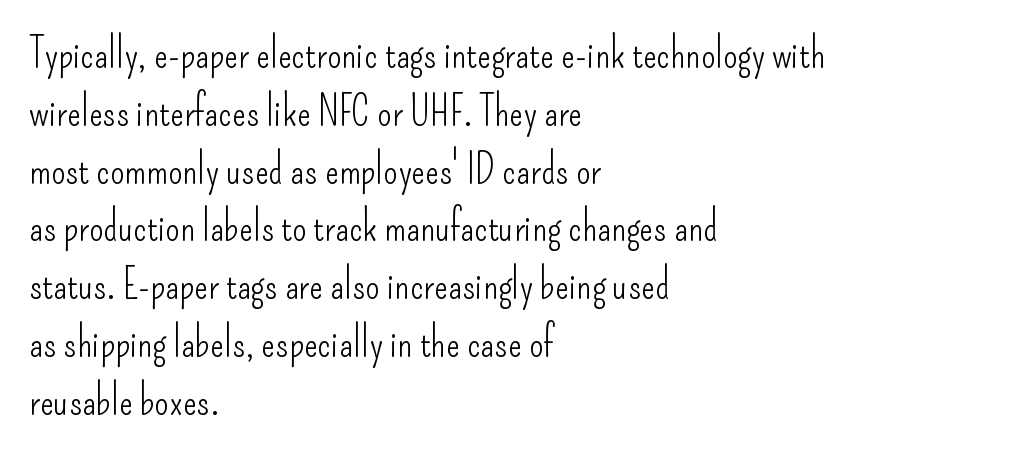
The image shows 41 px light, condensed sans-serif type, upright; set left-aligned, normal line spacing (1.41x), normal letter spacing, not underlined; low stroke contrast and a small x-height.
